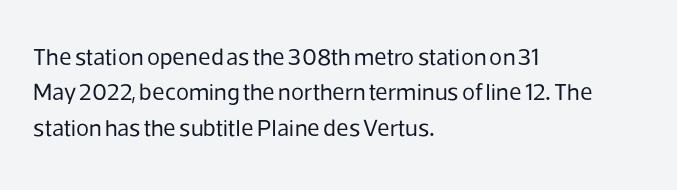
The image shows 24 px text type, upright; set left-aligned, normal line spacing (1.47x), normal letter spacing, not underlined.
